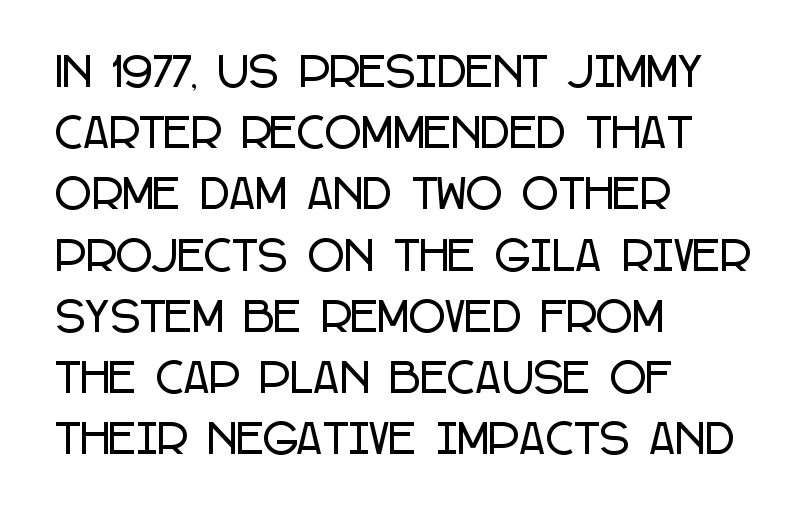
{"serif": "no", "italic": "no", "width": "condensed", "stroke_contrast": "low", "x_height": "large", "monospaced": "no", "underline": "no", "align": "left", "line_spacing": "normal", "line_spacing_ratio": 1.53, "letter_spacing": "normal", "letter_spacing_em": 0.0, "glyph_px": 40}
